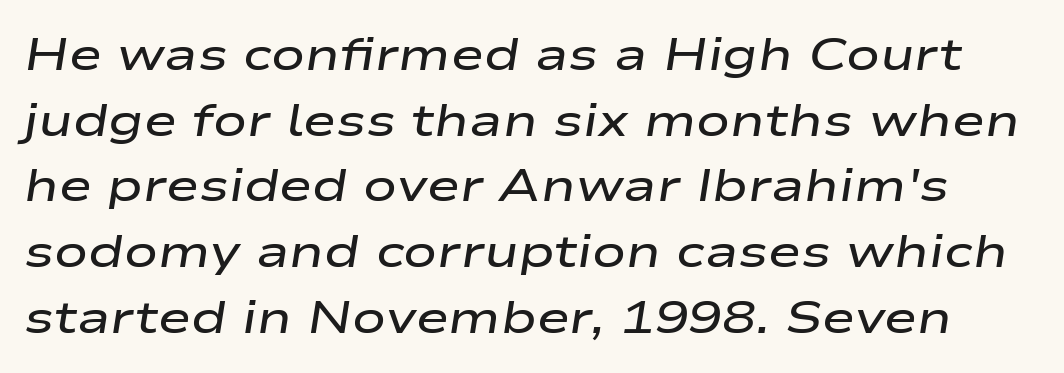
{"italic": "yes", "lean": "right", "slant_degrees": 9, "bold": "semi", "weight": "semibold", "width": "wide", "stroke_contrast": "low", "x_height": "medium", "monospaced": "no", "underline": "no", "line_spacing": "normal", "line_spacing_ratio": 1.46, "letter_spacing": "normal", "letter_spacing_em": 0.0, "glyph_px": 45}
